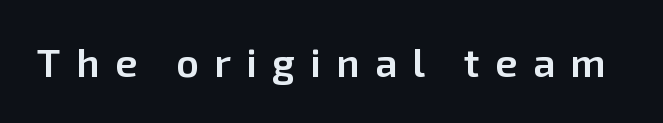
The image shows 40 px semibold sans-serif type, upright; set unusually wide letter spacing (+0.38 em), not underlined; low stroke contrast and a medium x-height.
